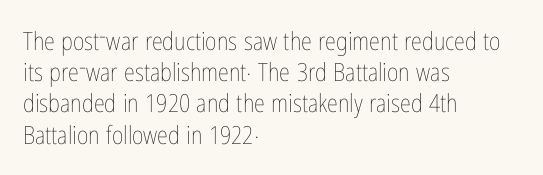
{"italic": "no", "bold": "no", "underline": "no", "align": "left", "line_spacing": "normal", "line_spacing_ratio": 1.25, "letter_spacing": "normal", "letter_spacing_em": 0.0, "glyph_px": 25}
